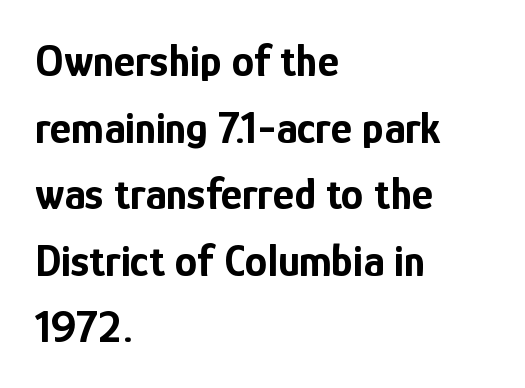
The image shows 45 px bold, condensed sans-serif type, upright; set left-aligned, normal line spacing (1.48x), normal letter spacing, not underlined; low stroke contrast and a medium x-height.
